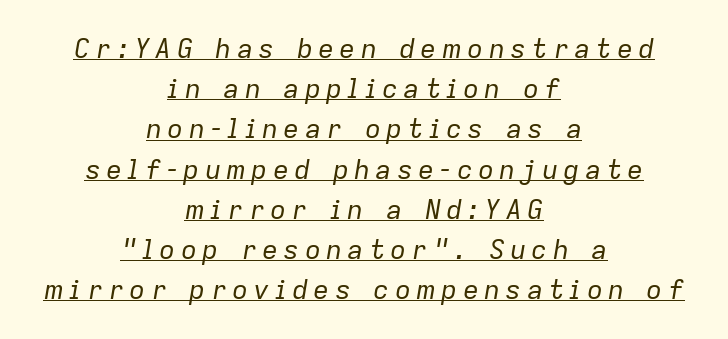
Q: Is the text bold? A: No.
Q: Is the text italic (slanted)? A: Yes, it leans right by about 9 degrees.
Q: Is the text underlined? A: Yes.
Q: How is the paragraph aligned? A: Centered.
Q: Is the spacing between lines tight, normal or loose? A: Normal.
